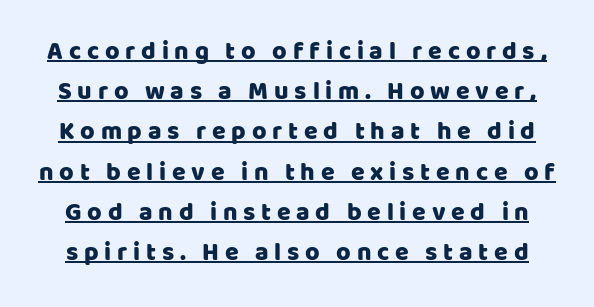
The image shows 25 px text type, upright; set normal line spacing (1.61x), unusually wide letter spacing (+0.23 em), underlined.
